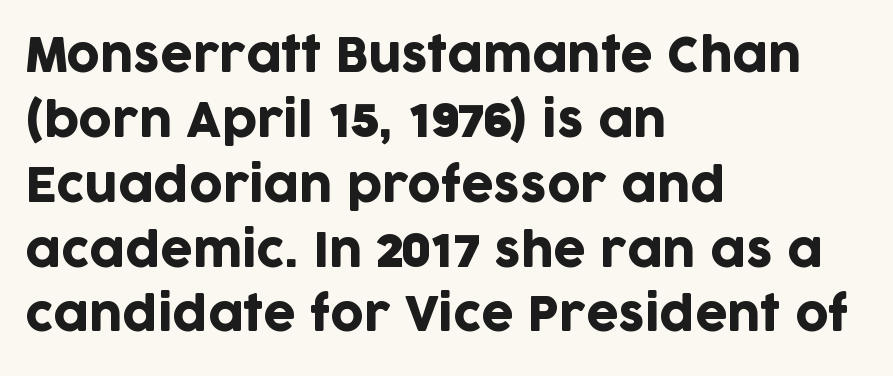
Tall strokes in this sample are plumb rather than angled. Underlining? Definitely not there. What stands out about the letter spacing? Nothing — it is the standard amount. The rendering shows plain stroke endings on the letterforms — a sans-serif design.
